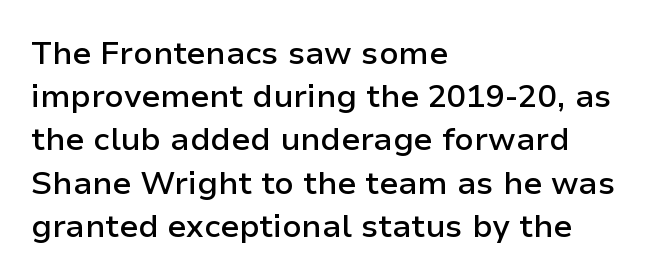
The image shows 32 px semibold sans-serif type, upright; set left-aligned, normal line spacing (1.35x), normal letter spacing, not underlined; low stroke contrast and a medium x-height.
